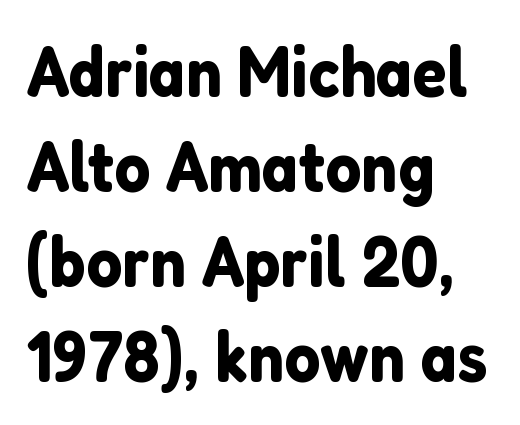
The image shows 71 px sans-serif type, upright; set left-aligned, normal line spacing (1.34x), normal letter spacing, not underlined; low stroke contrast and a medium x-height.
